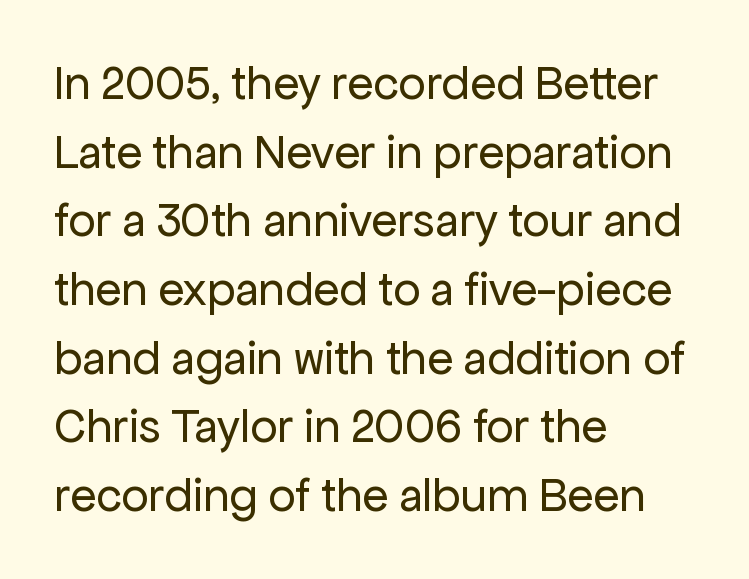
The gap between lines stays unmarked. Ordinary non-slanted type is in use. Does the copy run flush right? No — it runs flush left. Bold? No — there's no thickening of the strokes. Students, note that the glyphs here touch the page at normal intervals.
